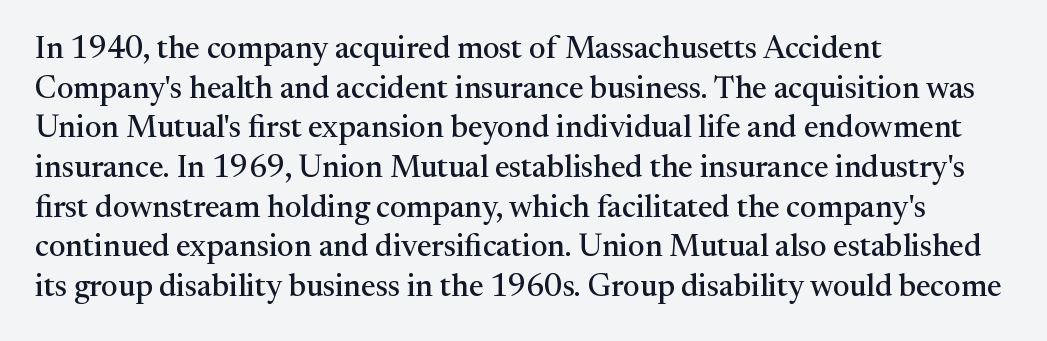
The image shows 31 px serif type, upright; set left-aligned, normal line spacing (1.28x), normal letter spacing, not underlined; medium stroke contrast and a medium x-height.
